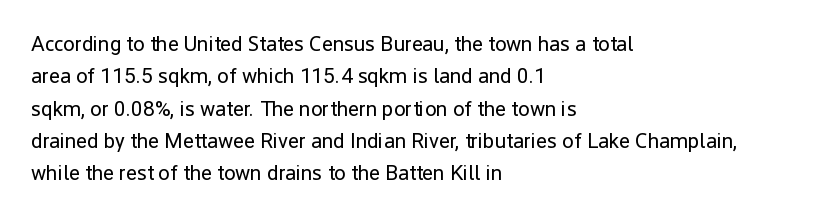
The image shows 21 px text type, upright; set left-aligned, normal line spacing (1.54x), normal letter spacing, not underlined.
